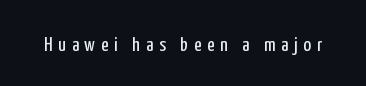
Vertical strokes here are truly vertical. A quiet, ordinary-to-light weight characterises the typeface. A bare baseline throughout the passage. The rendering inserts visible extra space after every character.
